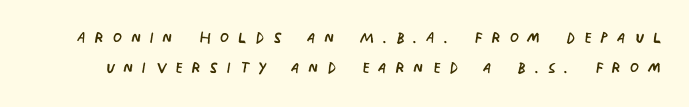
{"bold": "no", "underline": "no", "line_spacing": "normal", "line_spacing_ratio": 1.45, "letter_spacing": "wide", "letter_spacing_em": 0.41, "glyph_px": 21}
